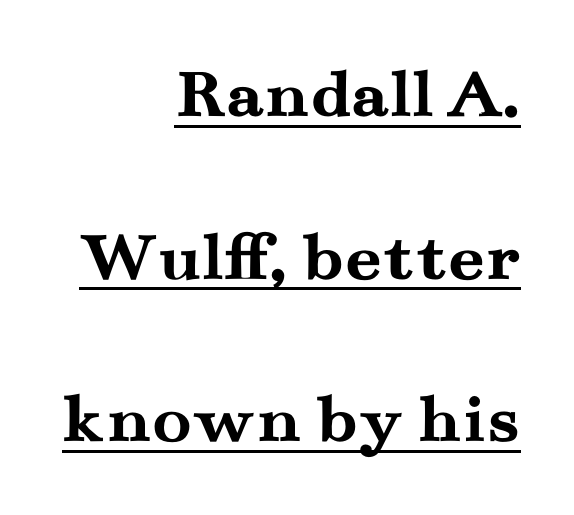
Every character sits straight up, as roman type does. What kind of face is this? One with serifs. Character widths vary here, with narrow letters taking less room than wide ones. Quick note: underline on.
